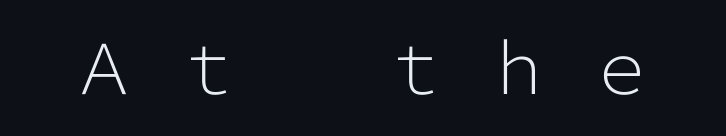
Q: Is the text bold? A: No.
Q: Is the text italic (slanted)? A: No, it is upright.
Q: Is the typeface a serif or a sans-serif typeface? A: Sans-serif.
Q: Is the text underlined? A: No.
Q: Is the spacing between letters normal or unusually wide? A: Unusually wide.
Q: Width (condensed, normal, or wide)? A: Normal.
Q: Stroke contrast? A: Low.
Q: x-height? A: Medium.
Q: Monospaced? A: No.
